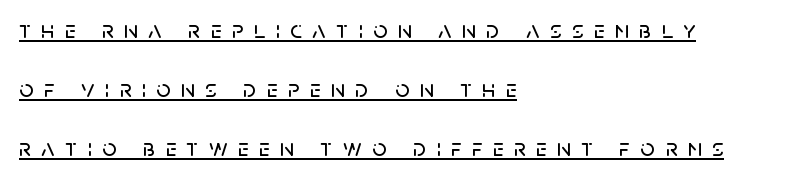
{"italic": "no", "underline": "yes", "align": "left", "line_spacing": "loose", "line_spacing_ratio": 2.36, "letter_spacing": "wide", "letter_spacing_em": 0.42, "glyph_px": 25}
